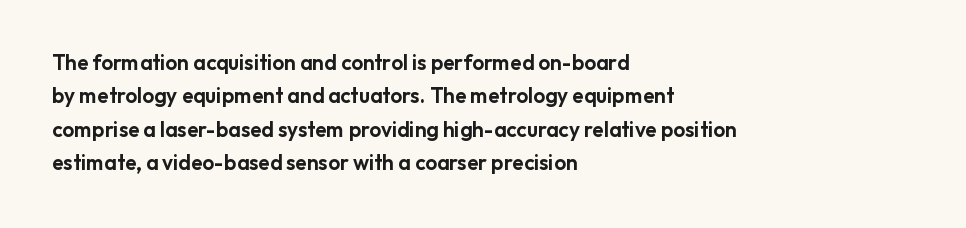
The image shows 21 px text type, upright; set left-aligned, normal line spacing (1.59x), normal letter spacing, not underlined.
